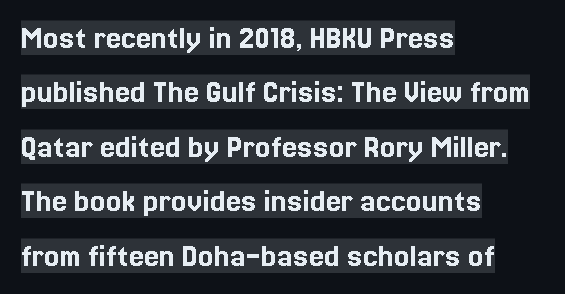
Q: Is the text italic (slanted)? A: No, it is upright.
Q: Is the typeface a serif or a sans-serif typeface? A: Serif.
Q: Is the text underlined? A: No.
Q: How is the paragraph aligned? A: Left-aligned.
Q: Is the spacing between letters normal or unusually wide? A: Normal.
Q: Is the spacing between lines tight, normal or loose? A: Normal.
Q: Width (condensed, normal, or wide)? A: Condensed.
Q: x-height? A: Large.
Q: Monospaced? A: No.
